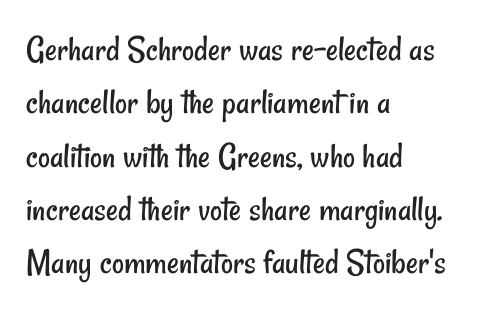
Q: Is the text bold? A: No.
Q: Is the typeface a serif or a sans-serif typeface? A: Sans-serif.
Q: Is the text underlined? A: No.
Q: How is the paragraph aligned? A: Left-aligned.
Q: Is the spacing between letters normal or unusually wide? A: Normal.
Q: Is the spacing between lines tight, normal or loose? A: Normal.
Q: Width (condensed, normal, or wide)? A: Condensed.
Q: Stroke contrast? A: Low.
Q: x-height? A: Small.
Q: Monospaced? A: No.
